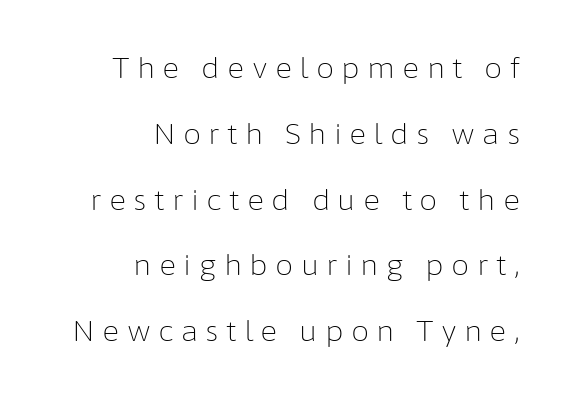
{"serif": "no", "italic": "no", "bold": "no", "weight": "light", "width": "normal", "stroke_contrast": "low", "x_height": "medium", "monospaced": "no", "underline": "no", "align": "right", "line_spacing": "loose", "line_spacing_ratio": 2.27, "letter_spacing": "wide", "letter_spacing_em": 0.25, "glyph_px": 29}
